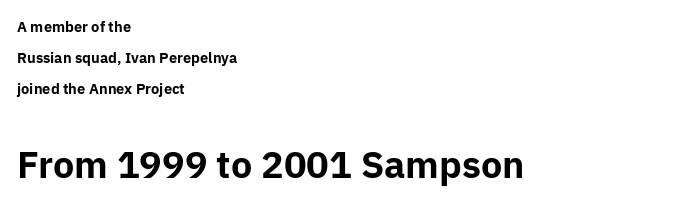
{"serif": "no", "italic": "no", "bold": "yes", "weight": "bold", "width": "normal", "stroke_contrast": "low", "x_height": "medium", "monospaced": "no", "underline": "no", "align": "left", "line_spacing": "loose", "line_spacing_ratio": 2.23, "letter_spacing": "normal", "letter_spacing_em": 0.0, "larger_block": "second", "size_ratio": 2.57, "glyph_px": 36}
